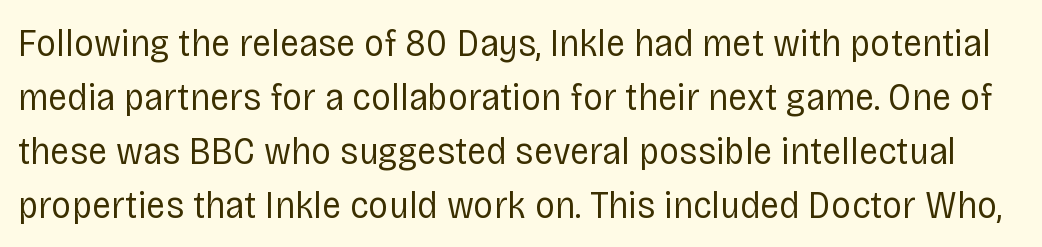
Students, note that the glyphs here touch the page at normal intervals. Line spacing here is normal. Stems here are at most as thick as an everyday book face. Nope, no serifs anywhere on these letters. Proportional: the letters do not fall into vertical columns. Decoration check: the copy has no underline.
